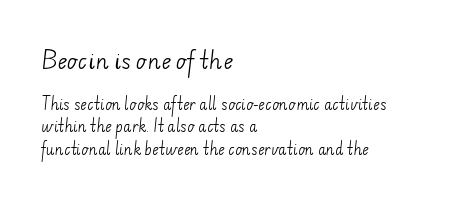
Q: Is the text bold? A: No.
Q: Is the text underlined? A: No.
Q: How is the paragraph aligned? A: Left-aligned.
Q: Is the spacing between letters normal or unusually wide? A: Normal.
Q: Is the spacing between lines tight, normal or loose? A: Normal.
Q: Which block of text is set in a larger size, the first (top) or the second (bottom)? A: The first (top) one.
